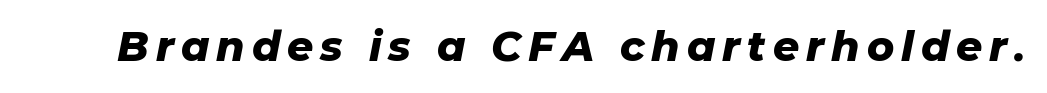
{"italic": "yes", "lean": "right", "slant_degrees": 11, "bold": "yes", "weight": "heavy", "width": "normal", "stroke_contrast": "low", "x_height": "medium", "monospaced": "no", "underline": "no", "glyph_px": 41}
